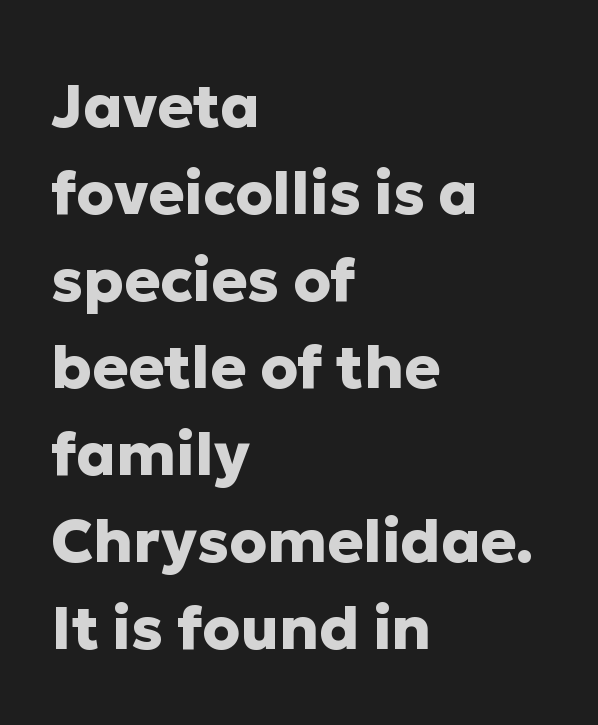
I'd call this a sans setting — the letters go barefoot. Italic? Not at all — the glyphs are vertical. Character widths vary here, with narrow letters taking less room than wide ones. All the whitespace from short lines collects on the right.
